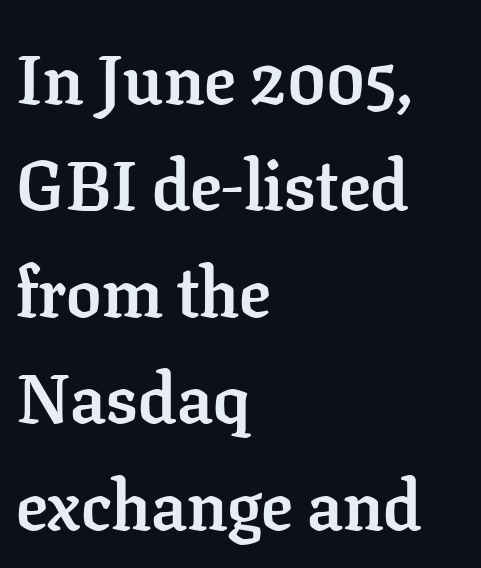
The image shows 70 px semibold serif type, upright; set left-aligned, normal line spacing (1.52x), normal letter spacing, not underlined; low stroke contrast and a medium x-height.
